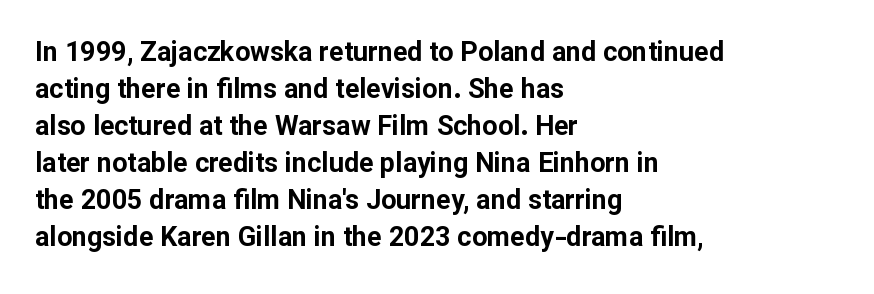
The image shows 27 px bold type, upright; set left-aligned, normal line spacing (1.37x), normal letter spacing, not underlined.
